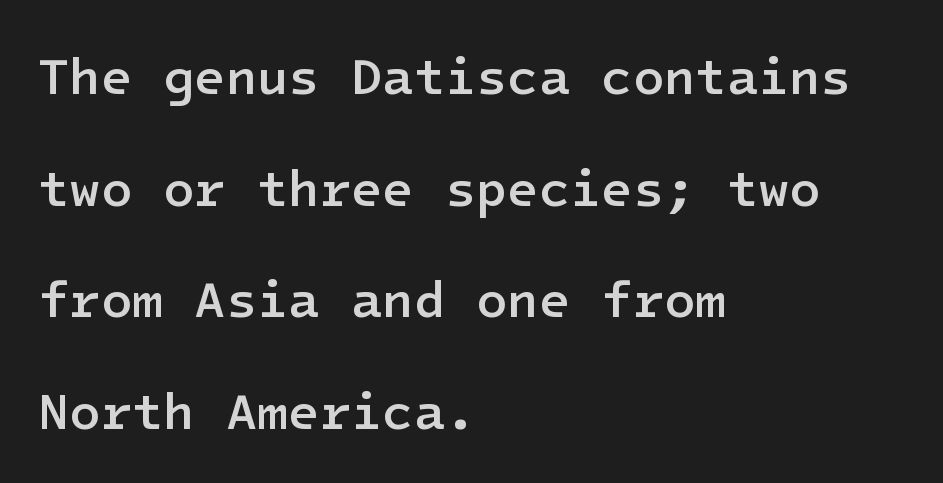
Q: Is the text bold? A: Semi-bold.
Q: Is the text italic (slanted)? A: No, it is upright.
Q: Is the typeface a serif or a sans-serif typeface? A: Sans-serif.
Q: Is the text underlined? A: No.
Q: How is the paragraph aligned? A: Left-aligned.
Q: Is the spacing between letters normal or unusually wide? A: Normal.
Q: Is the spacing between lines tight, normal or loose? A: Loose.
Q: Width (condensed, normal, or wide)? A: Normal.
Q: Stroke contrast? A: Low.
Q: x-height? A: Medium.
